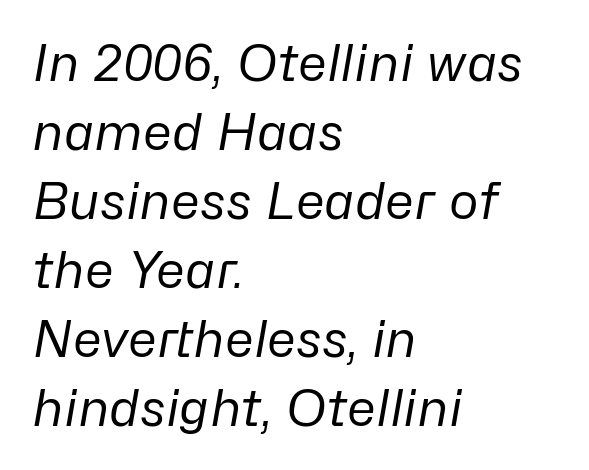
{"italic": "yes", "lean": "right", "slant_degrees": 10, "bold": "no", "weight": "regular", "width": "normal", "stroke_contrast": "low", "x_height": "medium", "monospaced": "no", "underline": "no", "align": "left", "line_spacing": "normal", "line_spacing_ratio": 1.38, "letter_spacing": "normal", "letter_spacing_em": 0.0, "glyph_px": 50}
